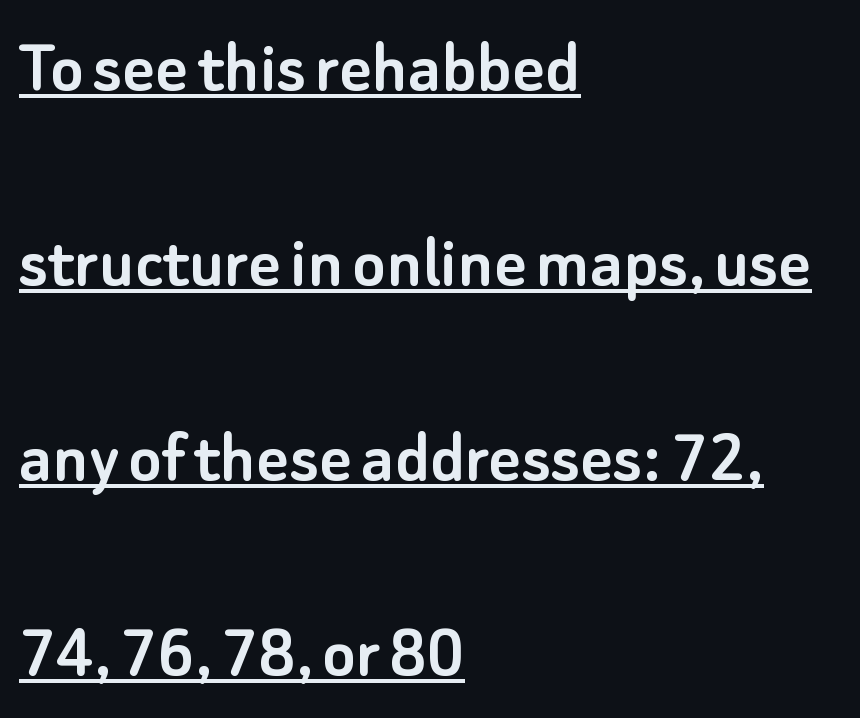
Q: Is the text italic (slanted)? A: No, it is upright.
Q: Is the typeface a serif or a sans-serif typeface? A: Sans-serif.
Q: Is the text underlined? A: Yes.
Q: How is the paragraph aligned? A: Left-aligned.
Q: Is the spacing between letters normal or unusually wide? A: Normal.
Q: Is the spacing between lines tight, normal or loose? A: Loose.
Q: Width (condensed, normal, or wide)? A: Normal.
Q: Stroke contrast? A: Low.
Q: x-height? A: Small.
Q: Monospaced? A: No.
